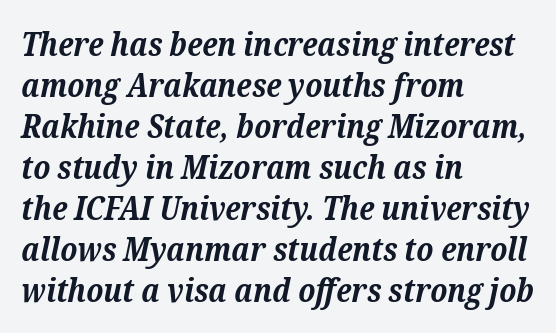
Serifs: yes, visible at the terminals of the letterforms. Pretty heavy lettering here — definitely bold. You can tell it's italic because the verticals aren't actually vertical. Caption: standard tracking, unaltered. Horizontal bands of white between lines are of average thickness. Which margin do the lines hug? The left one — the right edge is uneven.
